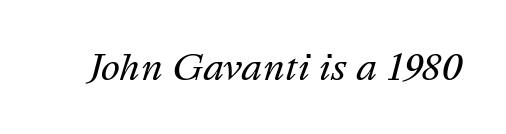
The image shows 36 px regular-weight type, italic (leaning right); set normal letter spacing, not underlined; medium stroke contrast and a medium x-height.
